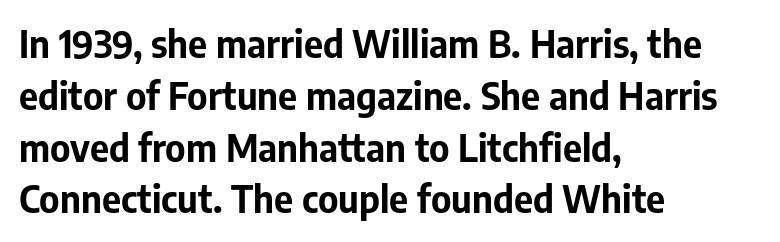
Where is the straight margin? On the left. Descender tails drop into unmarked territory. Students, note that the glyphs here touch the page at normal intervals. Unlike a traditional serif, this face leaves its strokes unadorned. Proportional: the letters do not fall into vertical columns.
